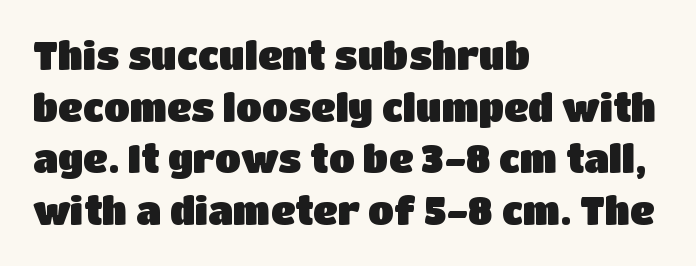
Q: Is the text italic (slanted)? A: No, it is upright.
Q: Is the typeface a serif or a sans-serif typeface? A: Sans-serif.
Q: Is the text underlined? A: No.
Q: How is the paragraph aligned? A: Left-aligned.
Q: Is the spacing between letters normal or unusually wide? A: Normal.
Q: Is the spacing between lines tight, normal or loose? A: Normal.
Q: Width (condensed, normal, or wide)? A: Normal.
Q: Stroke contrast? A: Low.
Q: x-height? A: Large.
Q: Monospaced? A: No.
